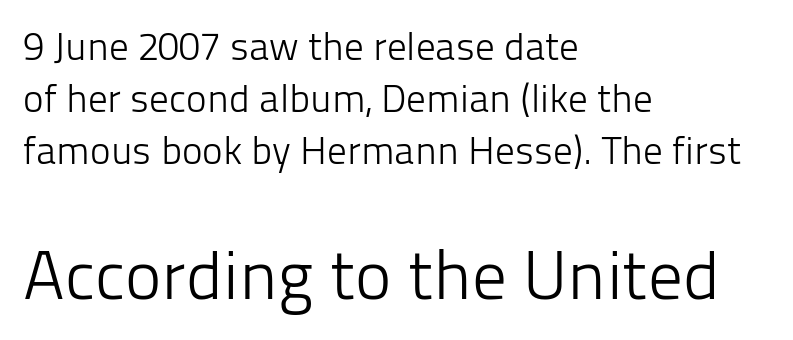
Q: Is the text bold? A: No.
Q: Is the text italic (slanted)? A: No, it is upright.
Q: Is the typeface a serif or a sans-serif typeface? A: Sans-serif.
Q: Is the text underlined? A: No.
Q: How is the paragraph aligned? A: Left-aligned.
Q: Is the spacing between letters normal or unusually wide? A: Normal.
Q: Is the spacing between lines tight, normal or loose? A: Normal.
Q: Which block of text is set in a larger size, the first (top) or the second (bottom)? A: The second (bottom) one.
Q: Width (condensed, normal, or wide)? A: Normal.
Q: Stroke contrast? A: Low.
Q: x-height? A: Medium.
Q: Monospaced? A: No.
